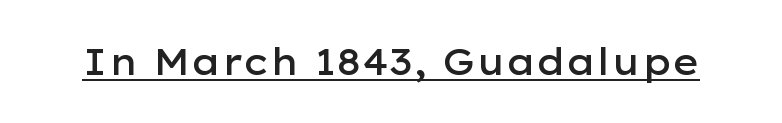
The image shows 36 px semibold, wide sans-serif type, upright; set normal letter spacing, underlined; low stroke contrast and a medium x-height.
